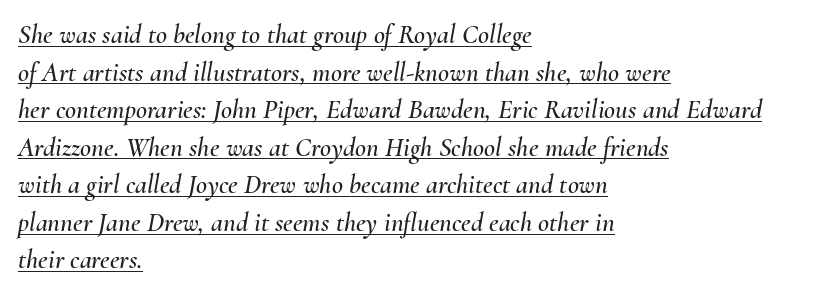
The image shows 27 px text type, italic (leaning right); set left-aligned, normal line spacing (1.39x), normal letter spacing, underlined.
